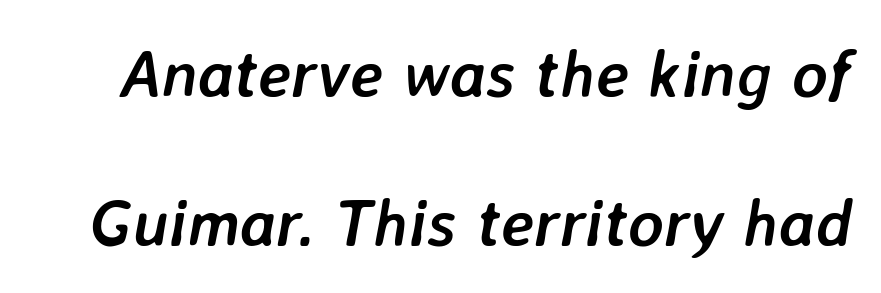
{"italic": "yes", "lean": "right", "slant_degrees": 7, "bold": "yes", "weight": "semibold", "width": "normal", "stroke_contrast": "low", "x_height": "medium", "monospaced": "no", "underline": "no", "line_spacing": "loose", "line_spacing_ratio": 2.22, "letter_spacing": "normal", "letter_spacing_em": 0.0, "glyph_px": 67}
